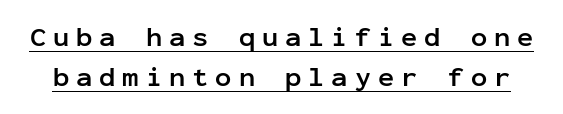
{"italic": "no", "bold": "yes", "underline": "yes", "line_spacing": "normal", "line_spacing_ratio": 1.47, "letter_spacing": "wide", "letter_spacing_em": 0.26, "glyph_px": 27}
